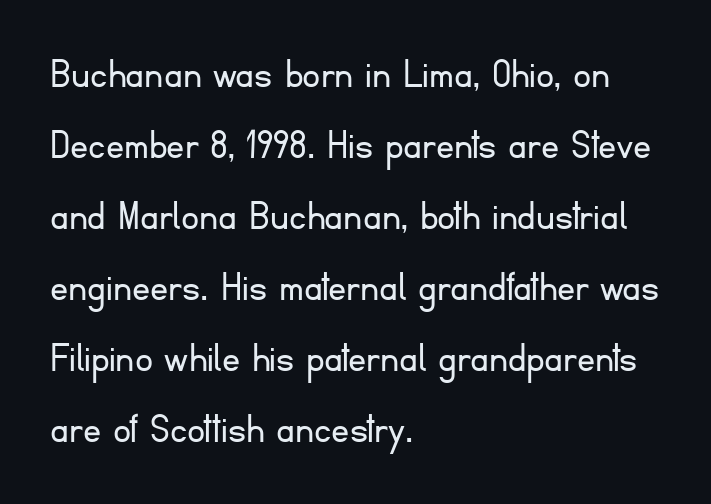
{"serif": "no", "italic": "no", "bold": "no", "weight": "light", "width": "normal", "stroke_contrast": "low", "x_height": "small", "monospaced": "no", "underline": "no", "align": "left", "line_spacing": "normal", "line_spacing_ratio": 1.58, "letter_spacing": "normal", "letter_spacing_em": 0.0, "glyph_px": 45}
